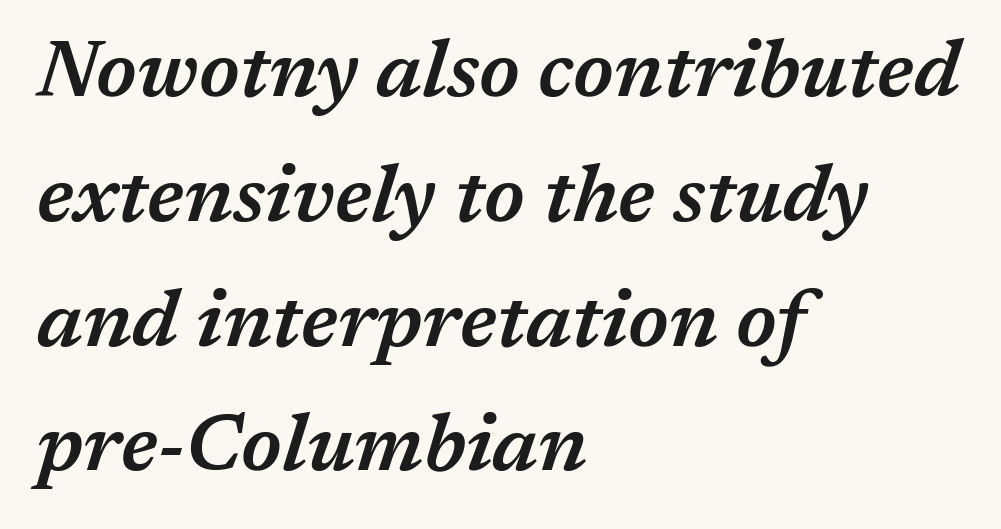
{"italic": "yes", "lean": "right", "slant_degrees": 17, "bold": "semi", "weight": "semibold", "width": "normal", "stroke_contrast": "medium", "x_height": "medium", "monospaced": "no", "underline": "no", "align": "left", "line_spacing": "normal", "line_spacing_ratio": 1.58, "letter_spacing": "normal", "letter_spacing_em": 0.0, "glyph_px": 79}
